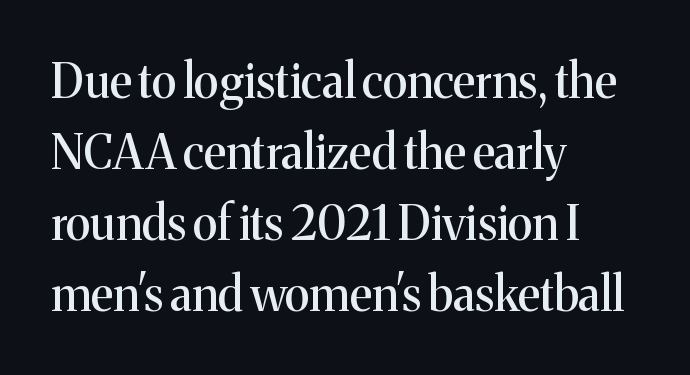
Q: Is the text italic (slanted)? A: No, it is upright.
Q: Is the typeface a serif or a sans-serif typeface? A: Serif.
Q: Is the text underlined? A: No.
Q: How is the paragraph aligned? A: Left-aligned.
Q: Is the spacing between letters normal or unusually wide? A: Normal.
Q: Is the spacing between lines tight, normal or loose? A: Normal.
Q: Width (condensed, normal, or wide)? A: Normal.
Q: Stroke contrast? A: Medium.
Q: x-height? A: Medium.
Q: Monospaced? A: No.
